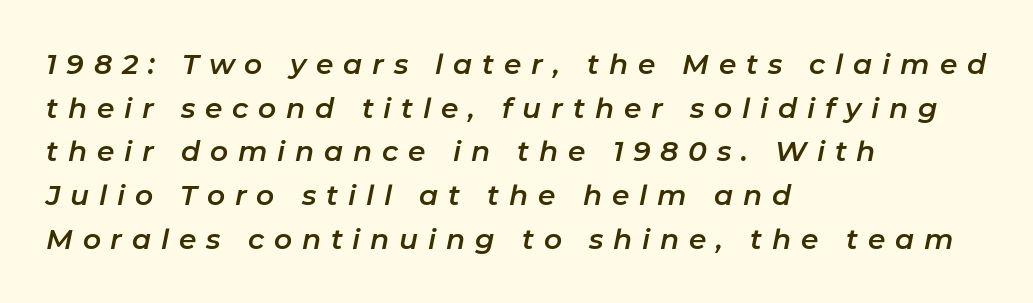
{"italic": "yes", "lean": "right", "slant_degrees": 11, "width": "normal", "stroke_contrast": "low", "x_height": "medium", "monospaced": "no", "underline": "no", "align": "left", "line_spacing": "normal", "line_spacing_ratio": 1.56, "letter_spacing": "wide", "letter_spacing_em": 0.35, "glyph_px": 28}
